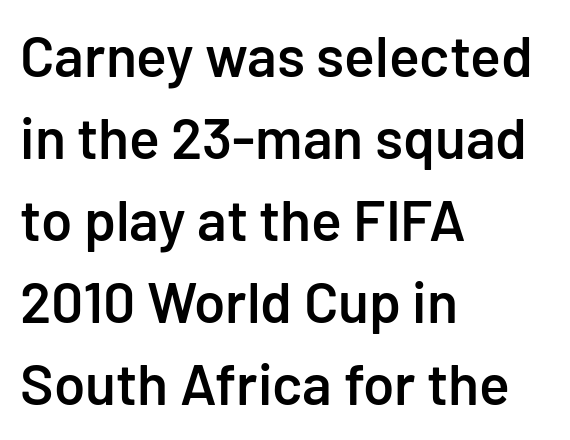
Q: Is the text bold? A: Semi-bold.
Q: Is the text italic (slanted)? A: No, it is upright.
Q: Is the typeface a serif or a sans-serif typeface? A: Sans-serif.
Q: Is the text underlined? A: No.
Q: How is the paragraph aligned? A: Left-aligned.
Q: Is the spacing between letters normal or unusually wide? A: Normal.
Q: Is the spacing between lines tight, normal or loose? A: Normal.
Q: Width (condensed, normal, or wide)? A: Normal.
Q: Stroke contrast? A: Low.
Q: x-height? A: Medium.
Q: Monospaced? A: No.
